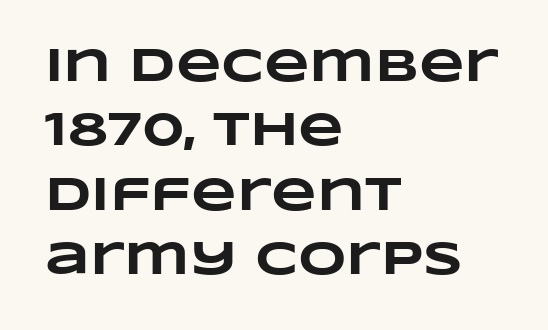
{"bold": "yes", "weight": "heavy", "width": "wide", "stroke_contrast": "low", "x_height": "large", "monospaced": "no", "underline": "no", "align": "left", "line_spacing": "normal", "line_spacing_ratio": 1.37, "letter_spacing": "normal", "letter_spacing_em": 0.0, "glyph_px": 47}
